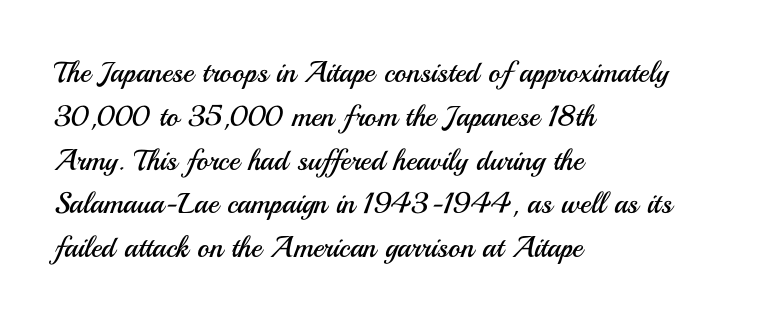
The passage shown is typed in a proportional face where columns would drift. In terms of leading, this rendering sits right in the middle. Caption: face not bold, strokes unweighted. Inter-character spacing is left at the font's built-in metrics. This rendering employs a face without finishing strokes, i.e., a sans-serif.
